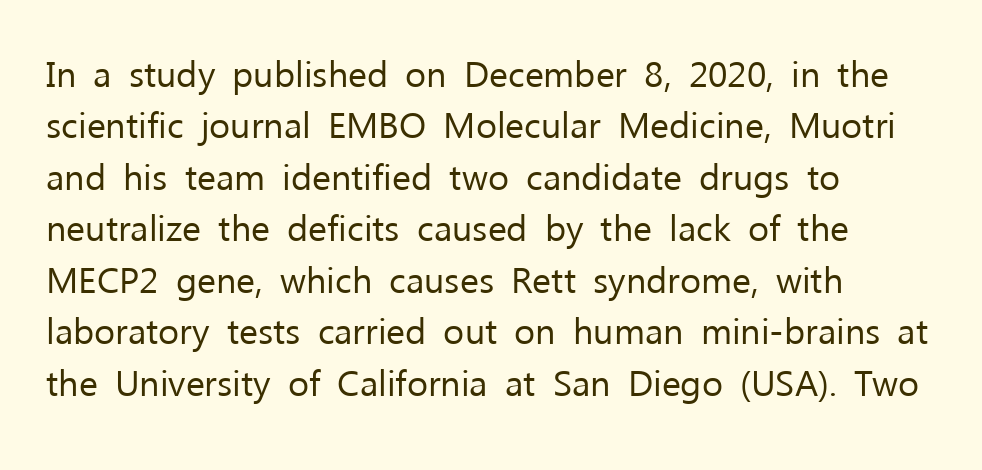
Q: Is the text bold? A: No.
Q: Is the text italic (slanted)? A: No, it is upright.
Q: Is the typeface a serif or a sans-serif typeface? A: Sans-serif.
Q: Is the text underlined? A: No.
Q: How is the paragraph aligned? A: Left-aligned.
Q: Is the spacing between letters normal or unusually wide? A: Normal.
Q: Is the spacing between lines tight, normal or loose? A: Normal.
Q: Width (condensed, normal, or wide)? A: Normal.
Q: Stroke contrast? A: Low.
Q: x-height? A: Medium.
Q: Monospaced? A: No.
